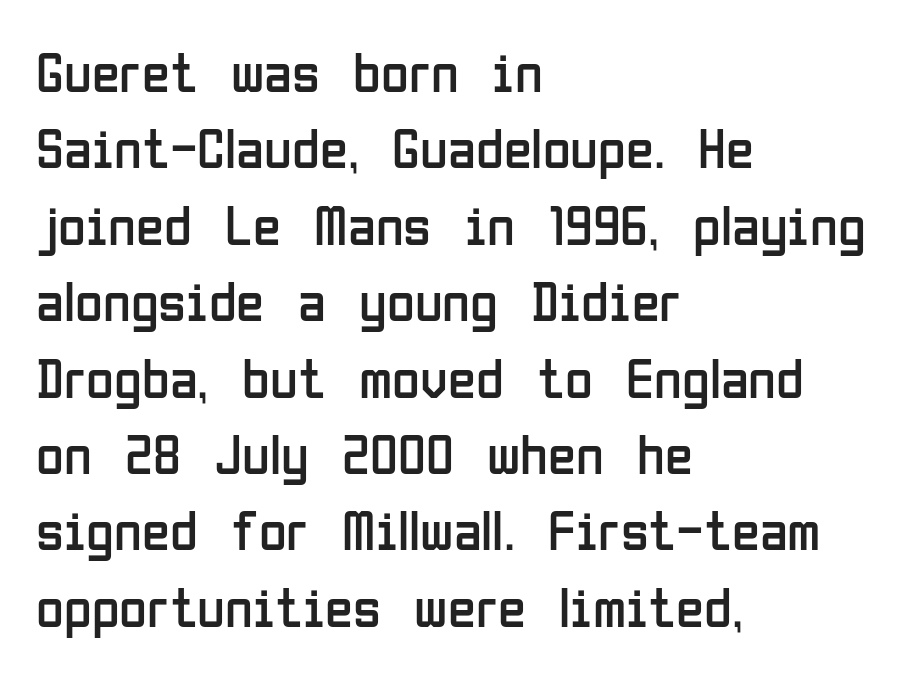
Q: Is the text bold? A: No.
Q: Is the text italic (slanted)? A: No, it is upright.
Q: Is the typeface a serif or a sans-serif typeface? A: Sans-serif.
Q: Is the text underlined? A: No.
Q: How is the paragraph aligned? A: Left-aligned.
Q: Is the spacing between letters normal or unusually wide? A: Normal.
Q: Is the spacing between lines tight, normal or loose? A: Normal.
Q: Width (condensed, normal, or wide)? A: Condensed.
Q: Stroke contrast? A: Low.
Q: x-height? A: Medium.
Q: Monospaced? A: No.
